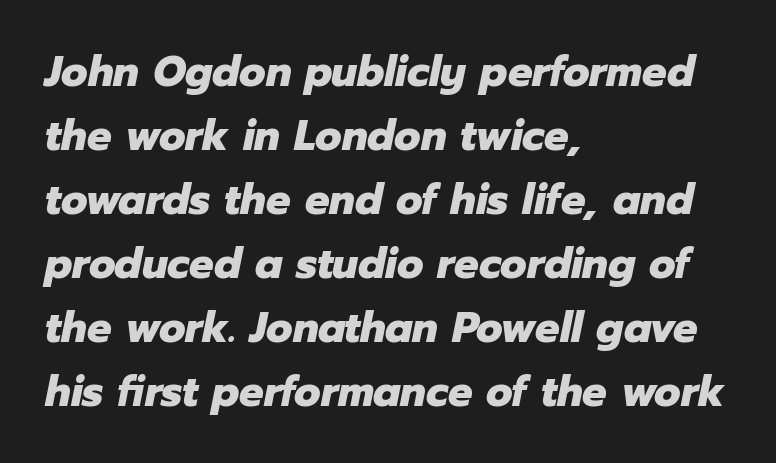
{"italic": "yes", "lean": "right", "slant_degrees": 12, "bold": "yes", "weight": "heavy", "width": "normal", "stroke_contrast": "low", "x_height": "medium", "monospaced": "no", "underline": "no", "align": "left", "line_spacing": "normal", "line_spacing_ratio": 1.49, "letter_spacing": "normal", "letter_spacing_em": 0.0, "glyph_px": 43}
